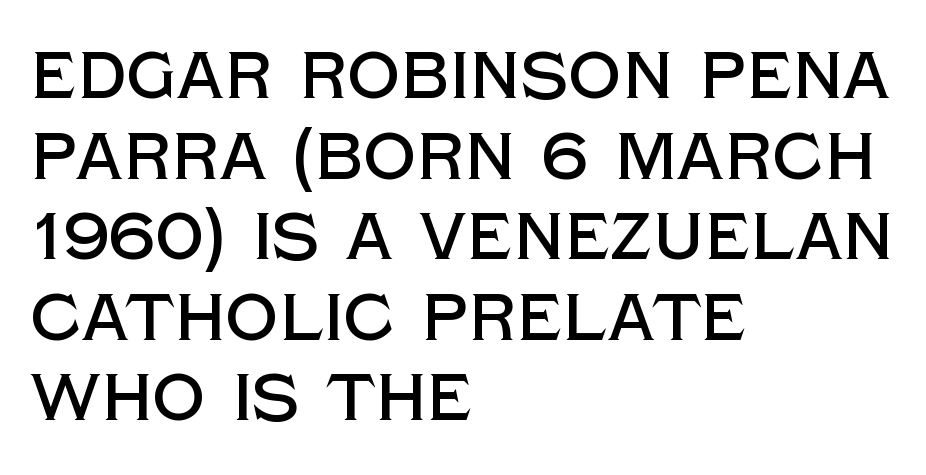
{"serif": "no", "italic": "no", "width": "normal", "x_height": "large", "monospaced": "no", "underline": "no", "align": "left", "line_spacing_ratio": 1.22, "letter_spacing": "normal", "letter_spacing_em": 0.0, "glyph_px": 66}
